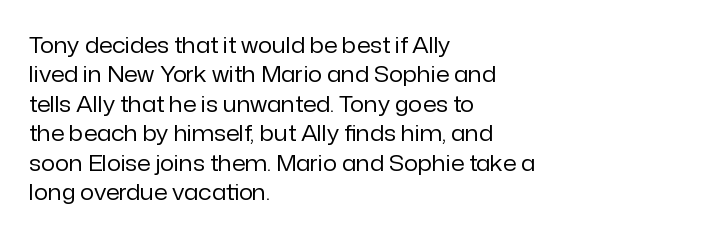
The image shows 22 px text type, upright; set left-aligned, normal line spacing (1.34x), normal letter spacing, not underlined.
